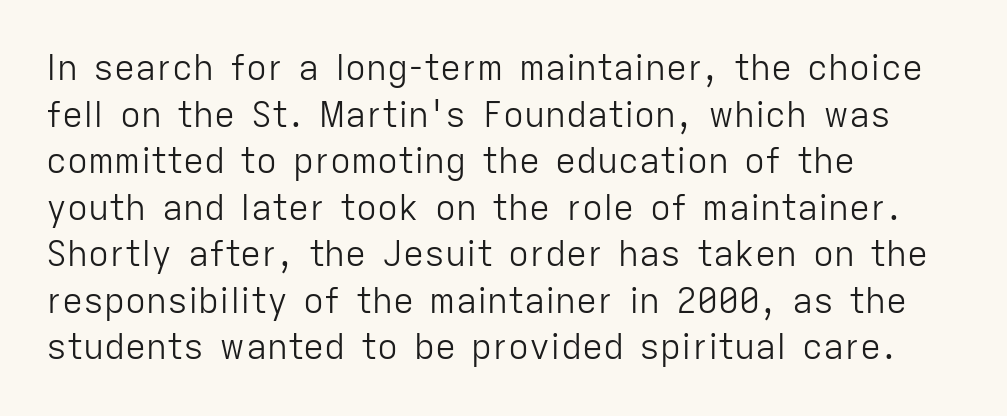
{"serif": "no", "italic": "no", "bold": "no", "weight": "light", "width": "normal", "stroke_contrast": "low", "x_height": "medium", "monospaced": "no", "underline": "no", "align": "left", "line_spacing": "normal", "line_spacing_ratio": 1.33, "letter_spacing": "normal", "letter_spacing_em": 0.0, "glyph_px": 35}
